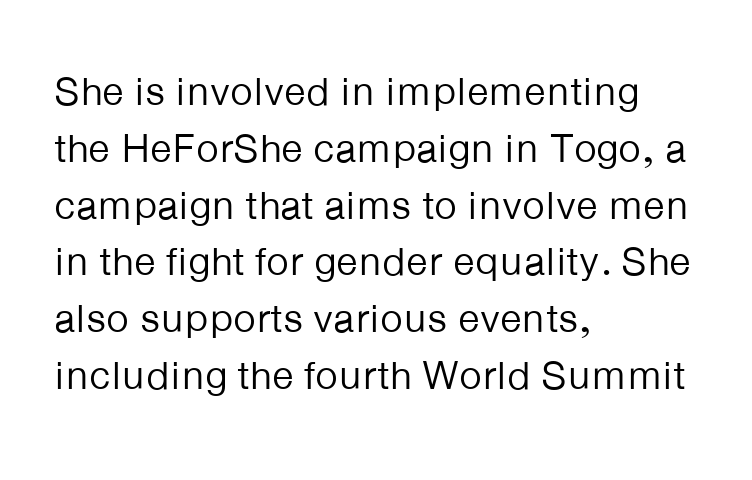
The image shows 40 px regular-weight sans-serif type, upright; set left-aligned, normal line spacing (1.42x), normal letter spacing, not underlined; low stroke contrast and a medium x-height.
